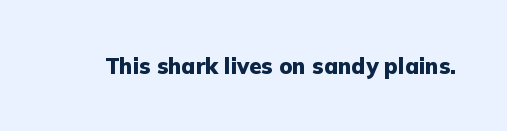
Q: Is the text bold? A: Yes.
Q: Is the text italic (slanted)? A: No, it is upright.
Q: Is the text underlined? A: No.
Q: Is the spacing between letters normal or unusually wide? A: Normal.
